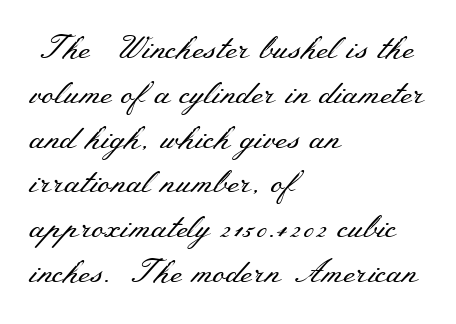
The image shows 32 px regular-weight, wide serif type; set left-aligned, normal line spacing (1.4x), normal letter spacing, not underlined; medium stroke contrast and a small x-height.
